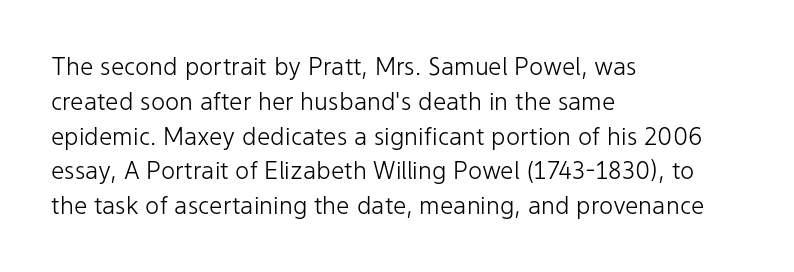
Q: Is the text bold? A: No.
Q: Is the text italic (slanted)? A: No, it is upright.
Q: Is the text underlined? A: No.
Q: How is the paragraph aligned? A: Left-aligned.
Q: Is the spacing between letters normal or unusually wide? A: Normal.
Q: Is the spacing between lines tight, normal or loose? A: Normal.
